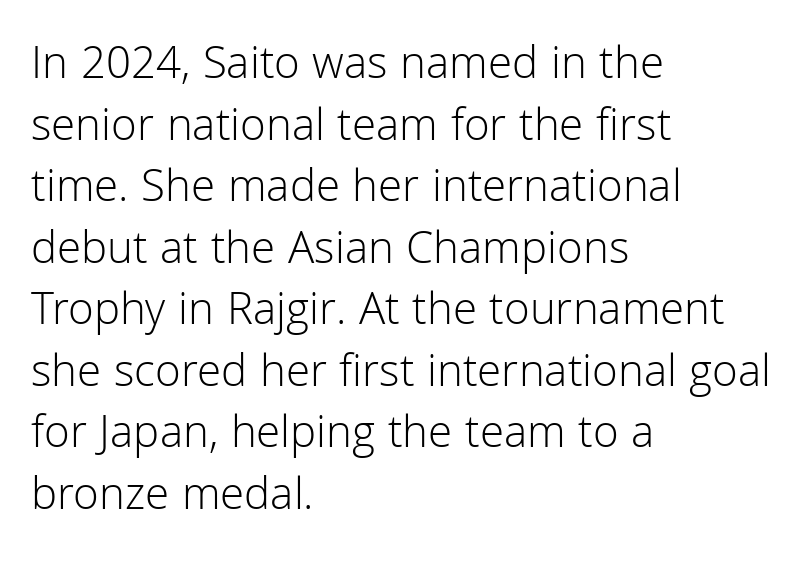
Inter-character spacing is left at the font's built-in metrics. Typographically, this falls in the sans-serif category. Tall strokes in this sample are plumb rather than angled. The rendering anchors every line to the left-hand side. Proportional: the letters do not fall into vertical columns. Weight: not bold — regular or lighter.
